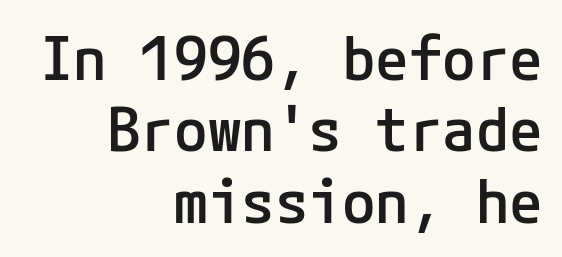
The image shows 61 px semibold sans-serif type, upright; set right-aligned, line spacing 1.17x, normal letter spacing, not underlined; low stroke contrast and a medium x-height.
